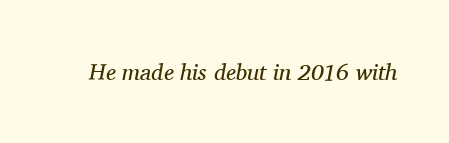
The image shows 23 px text type, italic (leaning right); set normal letter spacing, not underlined.
